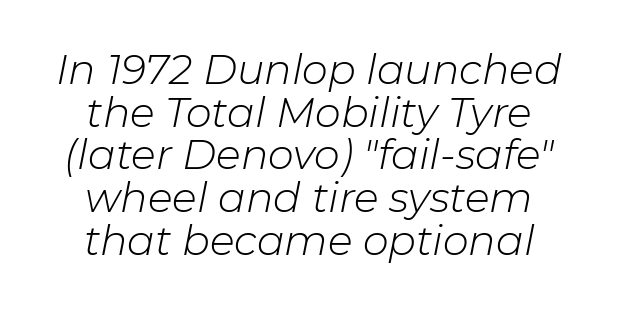
The image shows 41 px light type, italic (leaning right); set centered, tight line spacing (1.04x), normal letter spacing, not underlined; low stroke contrast and a medium x-height.
